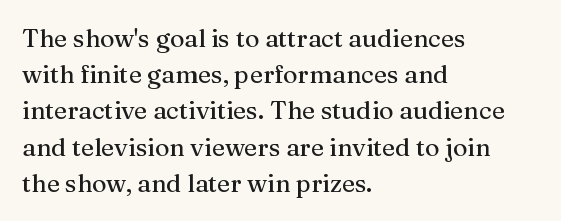
This sample keeps an unexceptional amount of space between lines. Characters follow at the spacing the type designer built in. Leftover space on each line is placed entirely after the last word. Nobody drew a line under any word here. The font's upright variant was chosen for this text.
